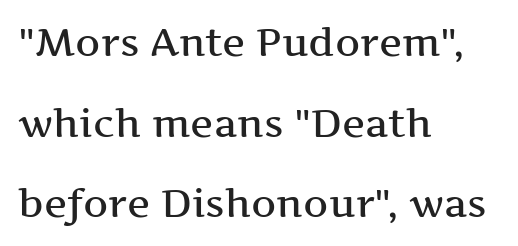
{"serif": "yes", "italic": "no", "width": "wide", "stroke_contrast": "medium", "x_height": "medium", "monospaced": "no", "underline": "no", "align": "left", "line_spacing": "loose", "line_spacing_ratio": 2.07, "letter_spacing": "normal", "letter_spacing_em": 0.0, "glyph_px": 39}
